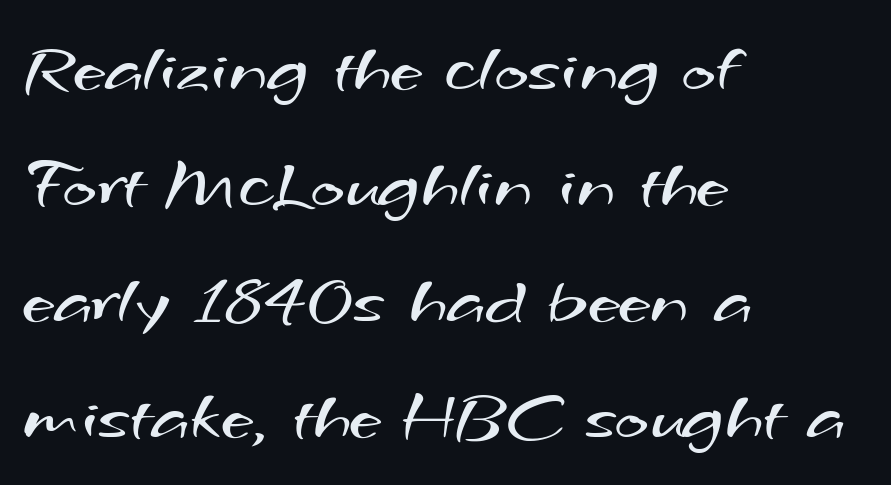
Q: Is the text bold? A: No.
Q: Is the typeface a serif or a sans-serif typeface? A: Sans-serif.
Q: Is the text underlined? A: No.
Q: How is the paragraph aligned? A: Left-aligned.
Q: Is the spacing between letters normal or unusually wide? A: Normal.
Q: Is the spacing between lines tight, normal or loose? A: Normal.
Q: Width (condensed, normal, or wide)? A: Wide.
Q: Stroke contrast? A: Medium.
Q: x-height? A: Small.
Q: Monospaced? A: No.
